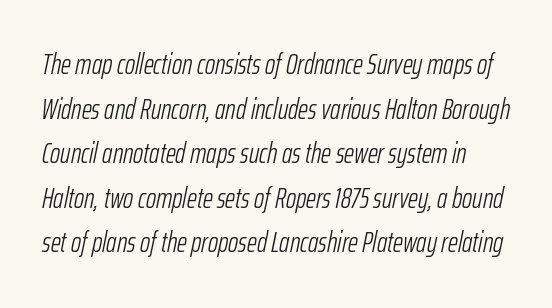
Q: Is the text bold? A: No.
Q: Is the text italic (slanted)? A: Yes, it leans right by about 12 degrees.
Q: Is the text underlined? A: No.
Q: Is the spacing between letters normal or unusually wide? A: Normal.
Q: Is the spacing between lines tight, normal or loose? A: Normal.
Q: Width (condensed, normal, or wide)? A: Condensed.
Q: Stroke contrast? A: Low.
Q: x-height? A: Medium.
Q: Monospaced? A: No.
